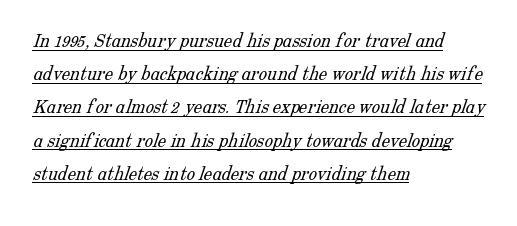
The image shows 21 px text type; set left-aligned, normal line spacing (1.58x), normal letter spacing, underlined.
